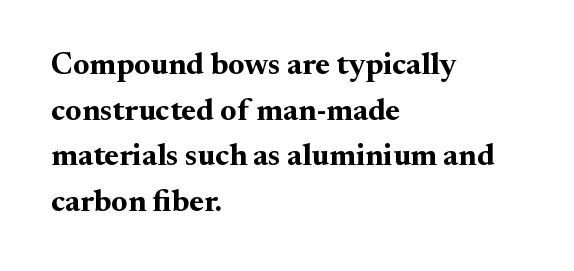
Glance below the letters and you will spot only blank space. In terms of letterspacing, this is plain default setting. The letters are bold, with thick, heavy strokes. Characters remain perfectly vertical along every line. Which margin do the lines hug? The left one — the right edge is uneven.
